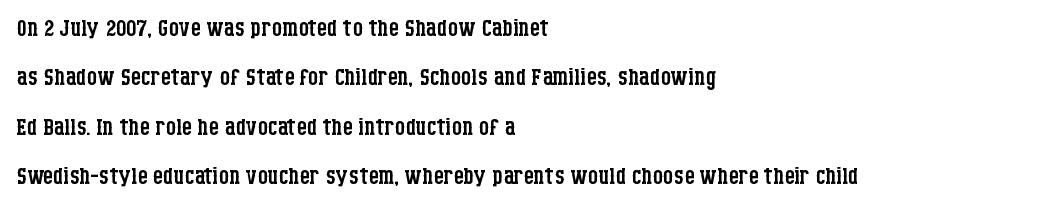
The image shows 32 px regular-weight, condensed serif type, upright; set left-aligned, normal line spacing (1.54x), normal letter spacing, not underlined; low stroke contrast and a large x-height.
